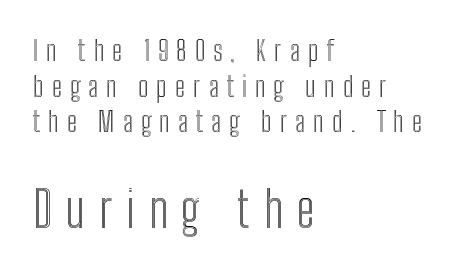
{"italic": "no", "width": "condensed", "x_height": "medium", "monospaced": "no", "underline": "no", "align": "left", "line_spacing": "normal", "line_spacing_ratio": 1.27, "letter_spacing": "wide", "letter_spacing_em": 0.28, "larger_block": "second", "size_ratio": 1.75, "glyph_px": 49}
